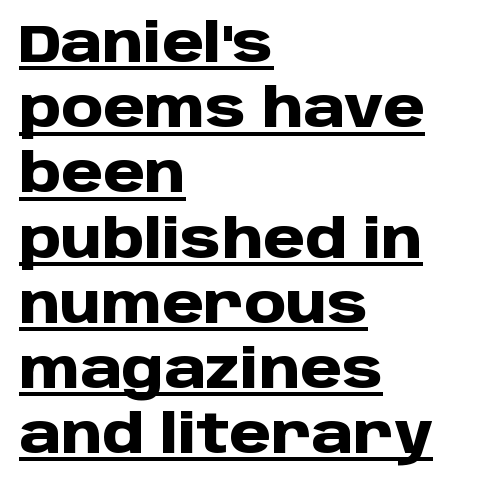
What decoration does the sample have? An underline. The rendering uses natural spacing where letterforms have individual widths. Left-aligned paragraph, ragged on the right. Ordinary non-slanted type is in use.
